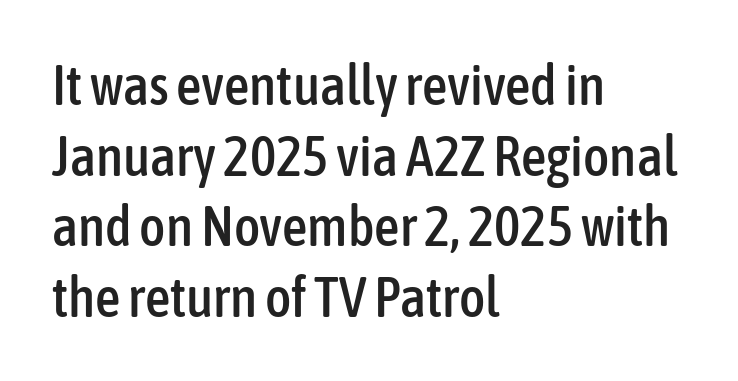
Q: Is the text italic (slanted)? A: No, it is upright.
Q: Is the typeface a serif or a sans-serif typeface? A: Sans-serif.
Q: Is the text underlined? A: No.
Q: How is the paragraph aligned? A: Left-aligned.
Q: Is the spacing between letters normal or unusually wide? A: Normal.
Q: Is the spacing between lines tight, normal or loose? A: Normal.
Q: Width (condensed, normal, or wide)? A: Condensed.
Q: Stroke contrast? A: Low.
Q: x-height? A: Medium.
Q: Monospaced? A: No.
